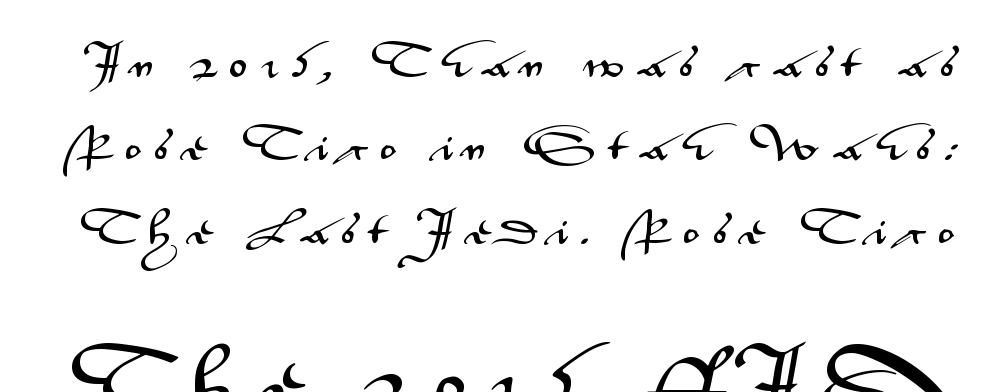
The designer gave the closing block more size than the opening block. Check the space under the baseline: it is left empty. Letterform terminals end flat and unadorned throughout the passage. The rendering inserts visible extra space after every character. Each new line begins a long way beneath the previous one.
